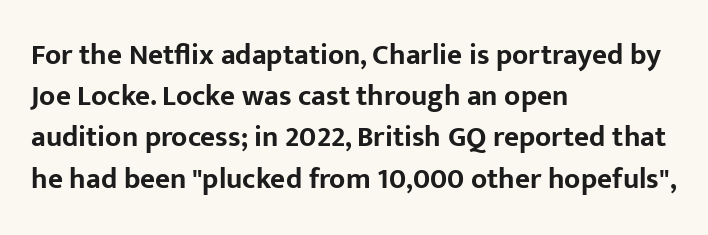
The image shows 29 px bold sans-serif type, upright; set left-aligned, normal line spacing (1.42x), normal letter spacing, not underlined; low stroke contrast and a medium x-height.
